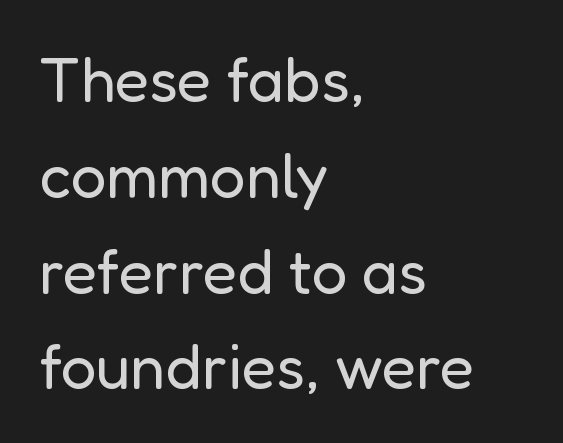
Q: Is the text bold? A: No.
Q: Is the text italic (slanted)? A: No, it is upright.
Q: Is the typeface a serif or a sans-serif typeface? A: Sans-serif.
Q: Is the text underlined? A: No.
Q: How is the paragraph aligned? A: Left-aligned.
Q: Is the spacing between letters normal or unusually wide? A: Normal.
Q: Is the spacing between lines tight, normal or loose? A: Normal.
Q: Width (condensed, normal, or wide)? A: Normal.
Q: Stroke contrast? A: Low.
Q: x-height? A: Medium.
Q: Monospaced? A: No.
